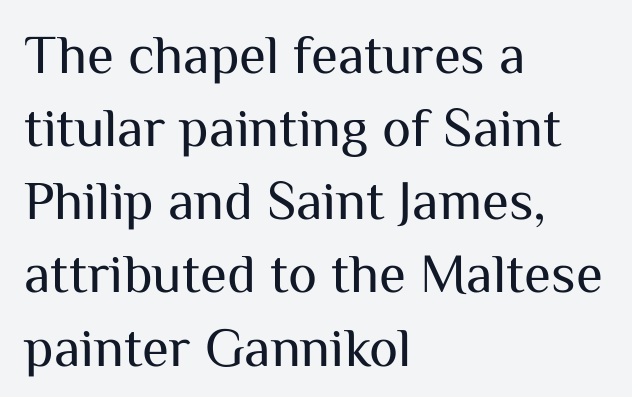
The image shows 55 px regular-weight sans-serif type, upright; set left-aligned, normal line spacing (1.33x), normal letter spacing, not underlined; medium stroke contrast and a medium x-height.
